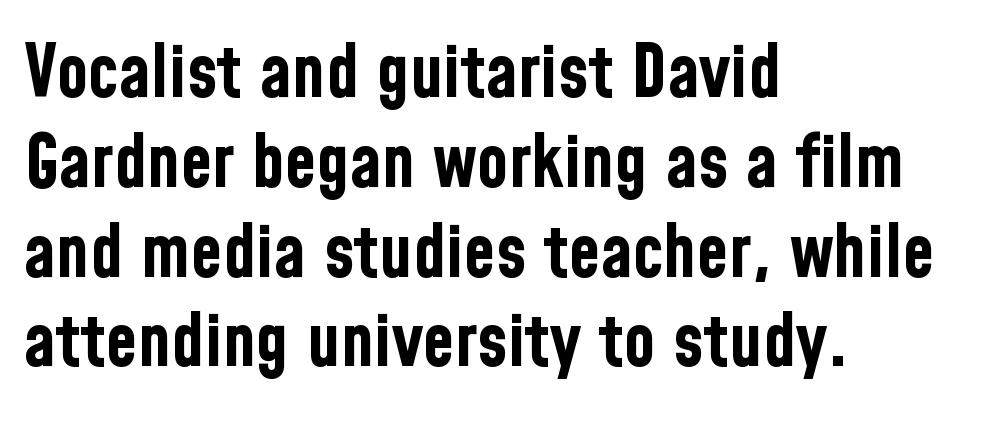
The gaps between neighbouring characters are ordinary and unremarkable. Unmarked baselines from the first word to the last. Note the varied advance widths — an 'i' is clearly narrower than an 'm'. You can tell from the bare stems that sans-serif type was used. Every stem runs plumb, perpendicular to the baseline. All the whitespace from short lines collects on the right.
